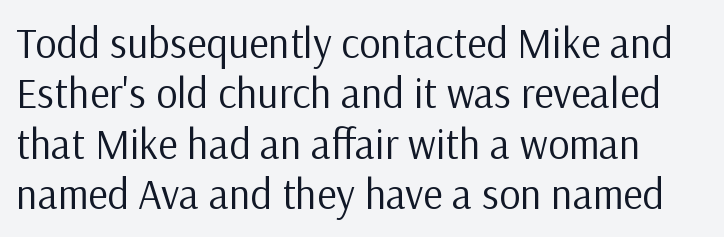
Bare-footed words on every line. The typesetting does not lean heavy: it is not bold. The specimen reads as upright at a glance. Spacing verdict: proportional, widths tailored to each character. The letters sit at their default tracking, neither squeezed nor spread. Are there feet on the stems? There aren't — it's a sans.
